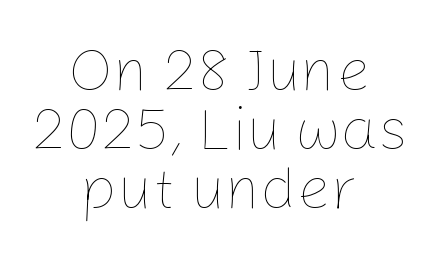
Q: Is the text bold? A: No.
Q: Is the text italic (slanted)? A: No, it is upright.
Q: Is the text underlined? A: No.
Q: How is the paragraph aligned? A: Centered.
Q: Is the spacing between letters normal or unusually wide? A: Normal.
Q: Is the spacing between lines tight, normal or loose? A: Tight.
Q: Width (condensed, normal, or wide)? A: Normal.
Q: Stroke contrast? A: Low.
Q: x-height? A: Medium.
Q: Monospaced? A: No.
